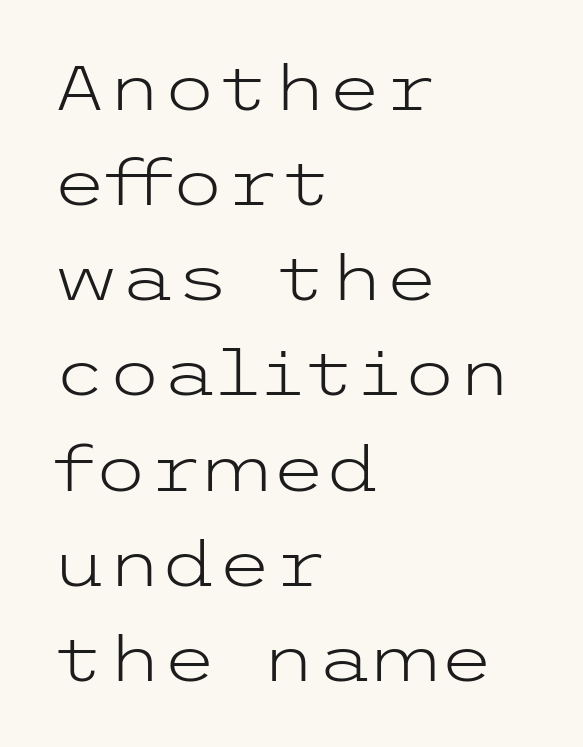
The image shows 63 px light, wide sans-serif type, upright; set left-aligned, normal line spacing (1.51x), normal letter spacing, not underlined; low stroke contrast and a medium x-height.
